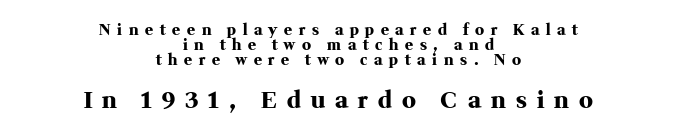
Q: Is the text bold? A: Yes.
Q: Is the text italic (slanted)? A: No, it is upright.
Q: Is the text underlined? A: No.
Q: How is the paragraph aligned? A: Centered.
Q: Is the spacing between letters normal or unusually wide? A: Unusually wide.
Q: Is the spacing between lines tight, normal or loose? A: Tight.
Q: Which block of text is set in a larger size, the first (top) or the second (bottom)? A: The second (bottom) one.
